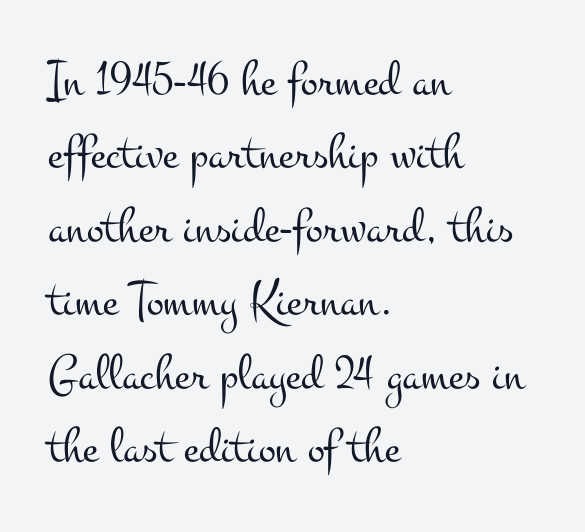
Character widths vary here, with narrow letters taking less room than wide ones. Notice how descenders clear the ascenders below comfortably — that's standard leading. The text was rendered using a seriffed face with decorative stroke endings. The string is rendered with underlining switched off.
